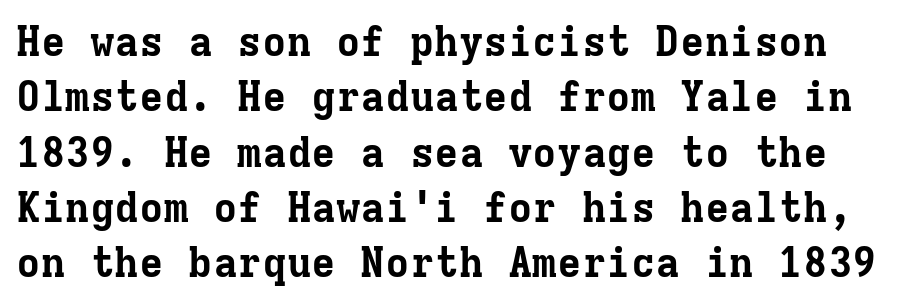
Q: Is the text bold? A: Yes.
Q: Is the text italic (slanted)? A: No, it is upright.
Q: Is the typeface a serif or a sans-serif typeface? A: Serif.
Q: Is the text underlined? A: No.
Q: Is the spacing between letters normal or unusually wide? A: Normal.
Q: Is the spacing between lines tight, normal or loose? A: Normal.
Q: Width (condensed, normal, or wide)? A: Normal.
Q: Stroke contrast? A: Low.
Q: x-height? A: Medium.
Q: Monospaced? A: Yes.
